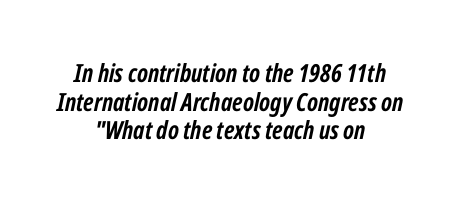
Q: Is the text bold? A: Yes.
Q: Is the text italic (slanted)? A: Yes, it leans right by about 12 degrees.
Q: Is the text underlined? A: No.
Q: How is the paragraph aligned? A: Centered.
Q: Is the spacing between letters normal or unusually wide? A: Normal.
Q: Is the spacing between lines tight, normal or loose? A: Tight.
